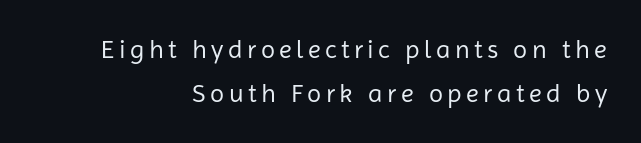
The image shows 26 px text type, upright; set normal line spacing (1.68x), not underlined.
